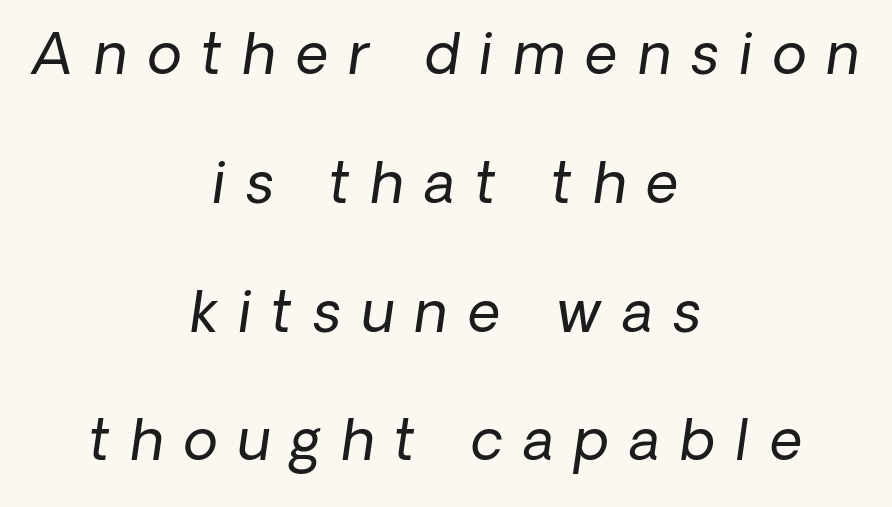
Q: Is the text bold? A: No.
Q: Is the text italic (slanted)? A: Yes, it leans right by about 8 degrees.
Q: Is the text underlined? A: No.
Q: How is the paragraph aligned? A: Centered.
Q: Is the spacing between letters normal or unusually wide? A: Unusually wide.
Q: Is the spacing between lines tight, normal or loose? A: Loose.
Q: Width (condensed, normal, or wide)? A: Normal.
Q: Stroke contrast? A: Low.
Q: x-height? A: Medium.
Q: Monospaced? A: No.
